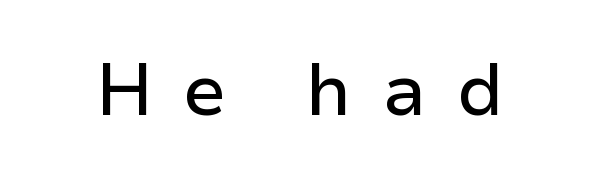
Q: Is the text italic (slanted)? A: No, it is upright.
Q: Is the typeface a serif or a sans-serif typeface? A: Sans-serif.
Q: Is the text underlined? A: No.
Q: Is the spacing between letters normal or unusually wide? A: Unusually wide.
Q: Width (condensed, normal, or wide)? A: Normal.
Q: Stroke contrast? A: Low.
Q: x-height? A: Medium.
Q: Monospaced? A: No.
